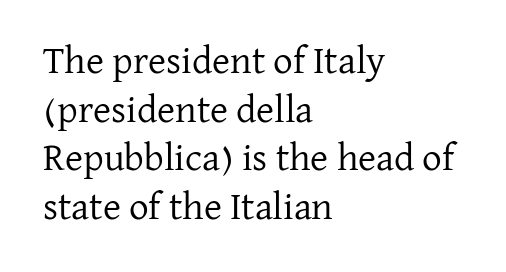
Q: Is the text bold? A: No.
Q: Is the text italic (slanted)? A: No, it is upright.
Q: Is the typeface a serif or a sans-serif typeface? A: Serif.
Q: Is the text underlined? A: No.
Q: How is the paragraph aligned? A: Left-aligned.
Q: Is the spacing between letters normal or unusually wide? A: Normal.
Q: Is the spacing between lines tight, normal or loose? A: Normal.
Q: Width (condensed, normal, or wide)? A: Normal.
Q: Stroke contrast? A: Low.
Q: x-height? A: Medium.
Q: Monospaced? A: No.
